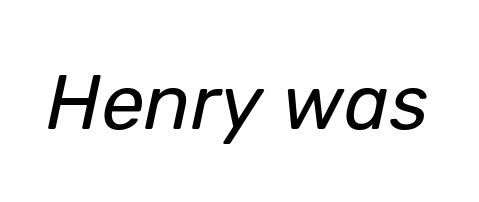
The image shows 77 px regular-weight type, italic (leaning right); set normal letter spacing, not underlined; low stroke contrast and a medium x-height.
